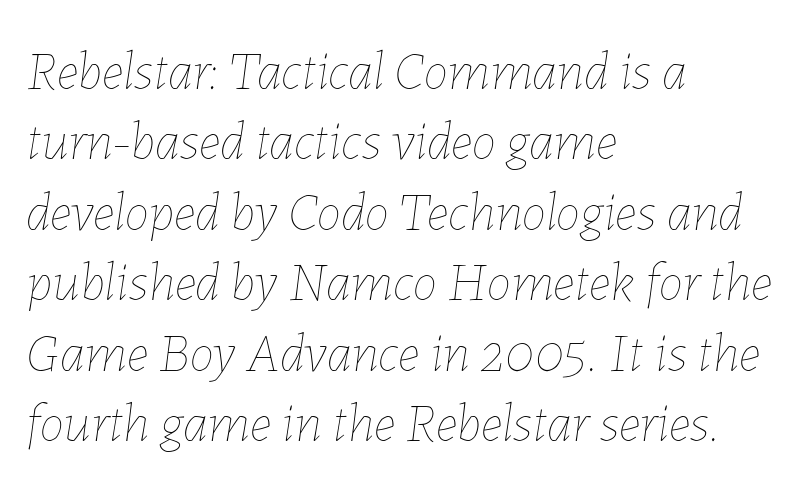
A normal amount of white space separates one row of letters from the next. Spacing between characters is what you'd get straight out of the box. No extra ink here — the face is not bold. There's an unmistakable incline to the writing here. Varying glyph widths throughout — classic text-font behaviour.
